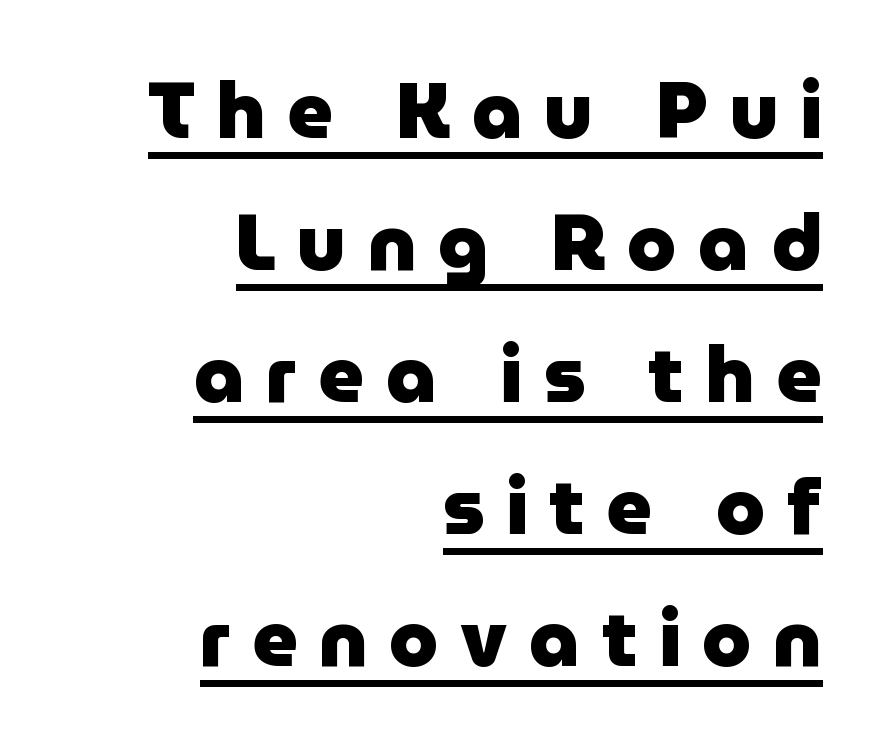
Q: Is the text bold? A: Yes.
Q: Is the text italic (slanted)? A: No, it is upright.
Q: Is the typeface a serif or a sans-serif typeface? A: Sans-serif.
Q: Is the text underlined? A: Yes.
Q: How is the paragraph aligned? A: Right-aligned.
Q: Is the spacing between letters normal or unusually wide? A: Unusually wide.
Q: Is the spacing between lines tight, normal or loose? A: Normal.
Q: Width (condensed, normal, or wide)? A: Normal.
Q: Stroke contrast? A: Low.
Q: x-height? A: Medium.
Q: Monospaced? A: No.
